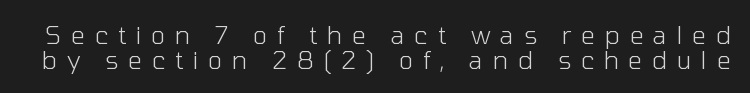
The image shows 25 px text type, upright; set tight line spacing (1.0x), unusually wide letter spacing (+0.38 em), not underlined.
